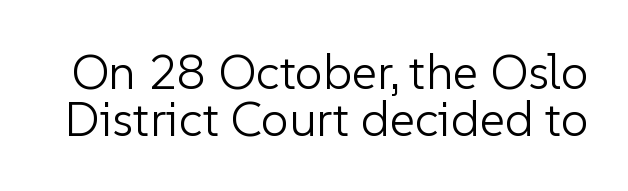
Is this a fixed-width face? No — the glyphs have proportional, varying widths. Weight: regular or lighter. The type sits square on the baseline with zero lean. The gap between lines stays unmarked.
